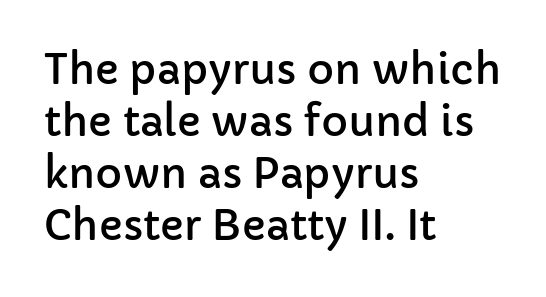
{"serif": "no", "italic": "no", "width": "normal", "stroke_contrast": "low", "x_height": "medium", "monospaced": "no", "underline": "no", "align": "left", "line_spacing": "normal", "line_spacing_ratio": 1.27, "letter_spacing": "normal", "letter_spacing_em": 0.0, "glyph_px": 41}
